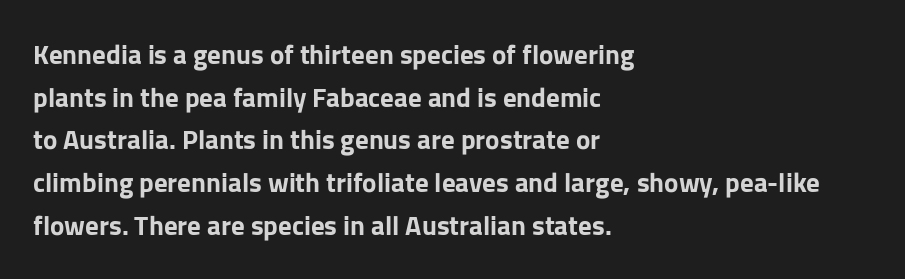
{"italic": "no", "bold": "yes", "underline": "no", "align": "left", "line_spacing": "normal", "line_spacing_ratio": 1.58, "letter_spacing": "normal", "letter_spacing_em": 0.0, "glyph_px": 27}
